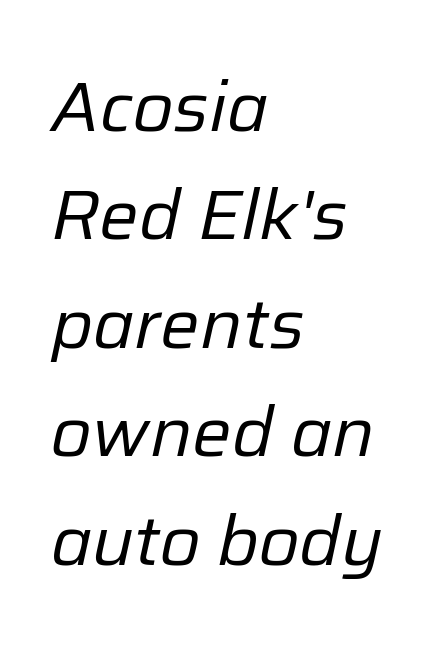
The image shows 70 px regular-weight type, italic (leaning right); set left-aligned, normal line spacing (1.55x), normal letter spacing, not underlined; low stroke contrast and a medium x-height.
